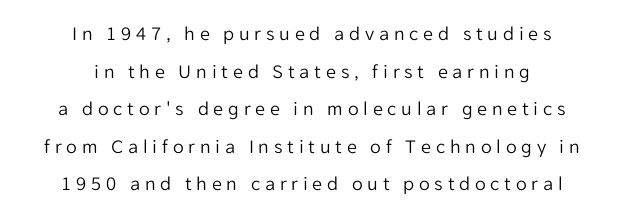
{"italic": "no", "bold": "no", "underline": "no", "align": "center", "line_spacing_ratio": 1.88, "letter_spacing": "wide", "letter_spacing_em": 0.24, "glyph_px": 20}
